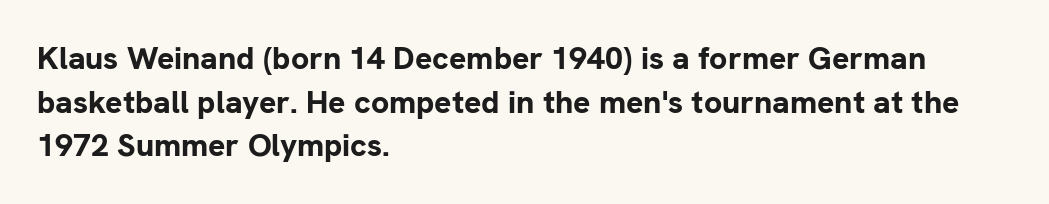
The image shows 32 px bold sans-serif type, upright; set left-aligned, normal line spacing (1.36x), normal letter spacing, not underlined; low stroke contrast and a medium x-height.
